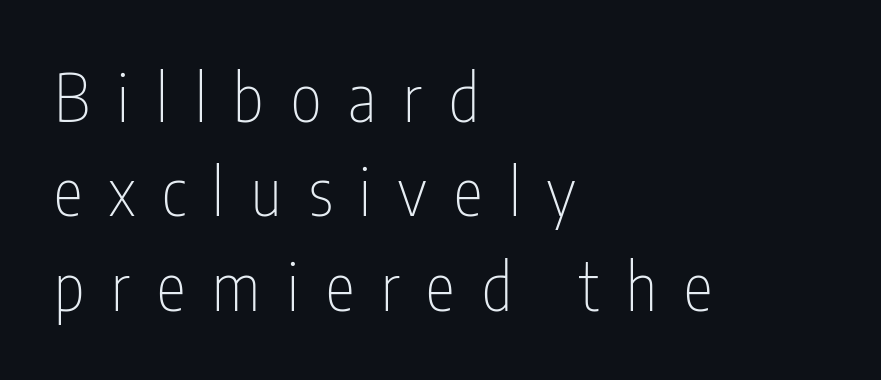
The image shows 66 px thin, condensed sans-serif type, upright; set left-aligned, normal line spacing (1.43x), unusually wide letter spacing (+0.41 em), not underlined; low stroke contrast and a medium x-height.
